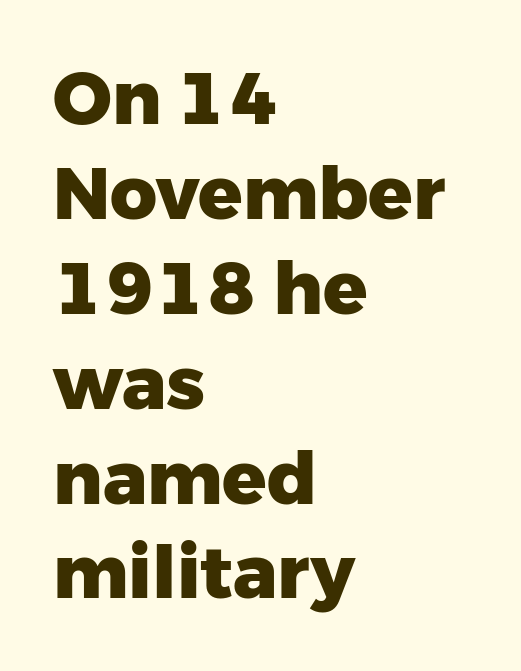
{"serif": "no", "italic": "no", "bold": "yes", "weight": "heavy", "width": "normal", "stroke_contrast": "low", "x_height": "medium", "monospaced": "no", "underline": "no", "align": "left", "line_spacing": "normal", "line_spacing_ratio": 1.3, "letter_spacing": "normal", "letter_spacing_em": 0.0, "glyph_px": 73}
